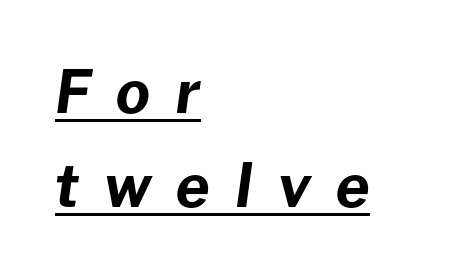
The paragraph shown leans on its left margin. If you drew a line through each stem, it would be angled. A baseline rule has been typeset under these characters. Rows of type keep a routine distance in the vertical direction. The face used here is proportionally spaced, like ordinary book or web type. On the weight axis this lands at bold, roughly 700.
